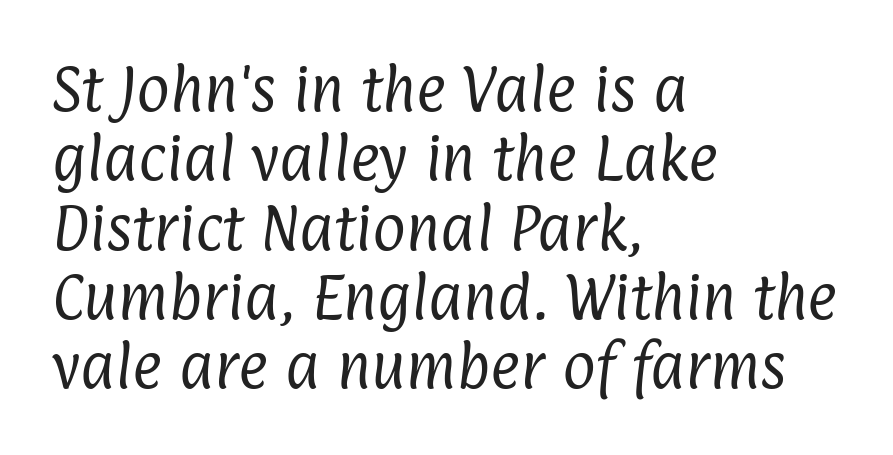
You could not count columns in this text — the font is proportionally spaced. Tracking value appears to be zero — textbook default spacing. The gap between lines stays unmarked. Each letter's strokes conclude bluntly, with no projecting serifs. The rag falls on the right side of this text block.
